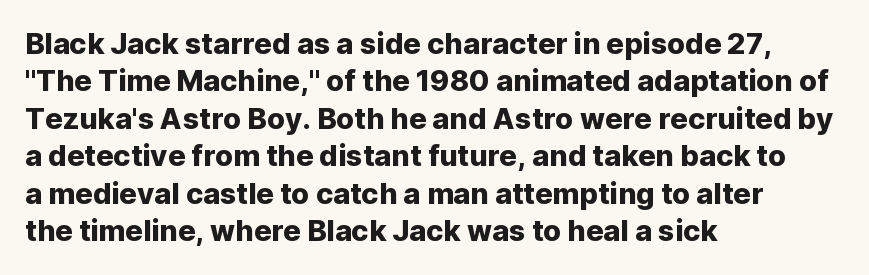
This is the regular roman posture of the typeface. Here the designer chose a conventional face with non-uniform glyph widths. The designer went with a sans here, leaving each stem footless. These lines are set flush left with a ragged right edge.
